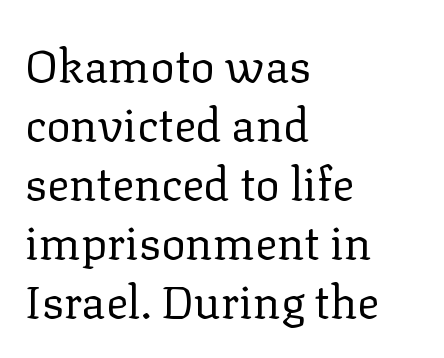
Q: Is the text bold? A: No.
Q: Is the text italic (slanted)? A: No, it is upright.
Q: Is the typeface a serif or a sans-serif typeface? A: Serif.
Q: Is the text underlined? A: No.
Q: How is the paragraph aligned? A: Left-aligned.
Q: Is the spacing between letters normal or unusually wide? A: Normal.
Q: Is the spacing between lines tight, normal or loose? A: Normal.
Q: Width (condensed, normal, or wide)? A: Normal.
Q: Stroke contrast? A: Low.
Q: x-height? A: Medium.
Q: Monospaced? A: No.
